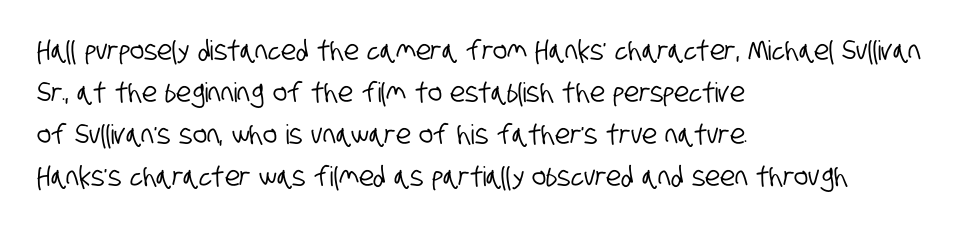
Regular leading. These lines are set flush left with a ragged right edge. The line texture is even and compact thanks to regular tracking. The area under the type is left untouched.
